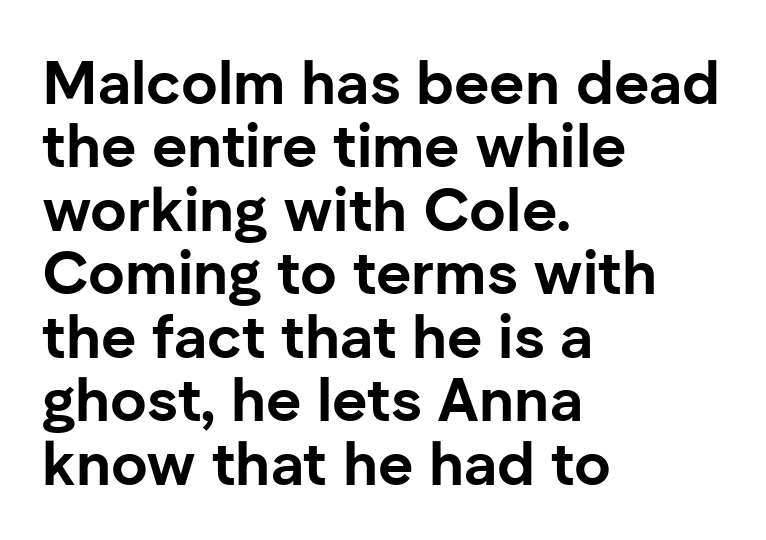
Q: Is the text bold? A: Yes.
Q: Is the text italic (slanted)? A: No, it is upright.
Q: Is the typeface a serif or a sans-serif typeface? A: Sans-serif.
Q: Is the text underlined? A: No.
Q: How is the paragraph aligned? A: Left-aligned.
Q: Is the spacing between letters normal or unusually wide? A: Normal.
Q: Is the spacing between lines tight, normal or loose? A: Tight.
Q: Width (condensed, normal, or wide)? A: Normal.
Q: Stroke contrast? A: Low.
Q: x-height? A: Medium.
Q: Monospaced? A: No.
